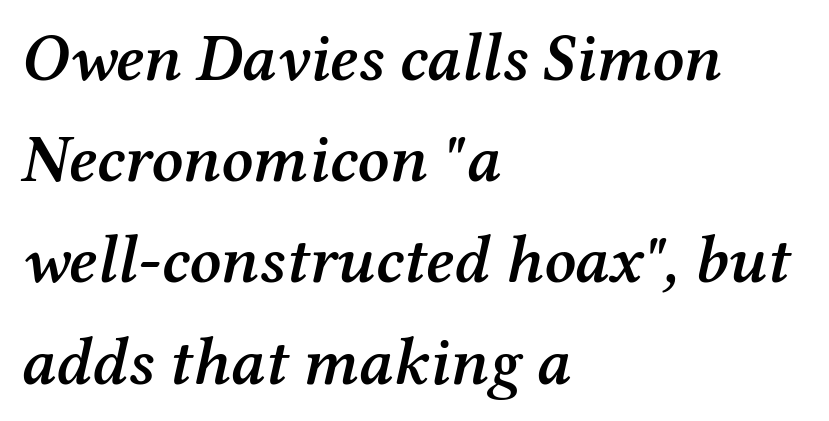
Honestly, there is no underline to notice here at all. Interline gaps are of average width in this sample. This sample uses an oblique cut, with every glyph tilted off the vertical. Compared with a centered layout, this one pins lines to the left instead. Glyph-to-glyph distance matches everyday printed text. Semibold letterforms, between regular and bold.
